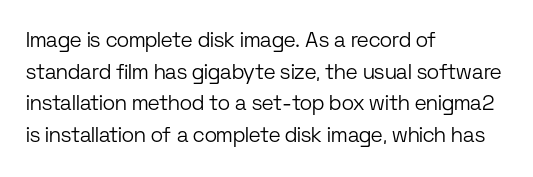
Q: Is the text bold? A: No.
Q: Is the text italic (slanted)? A: No, it is upright.
Q: Is the text underlined? A: No.
Q: How is the paragraph aligned? A: Left-aligned.
Q: Is the spacing between letters normal or unusually wide? A: Normal.
Q: Is the spacing between lines tight, normal or loose? A: Normal.
